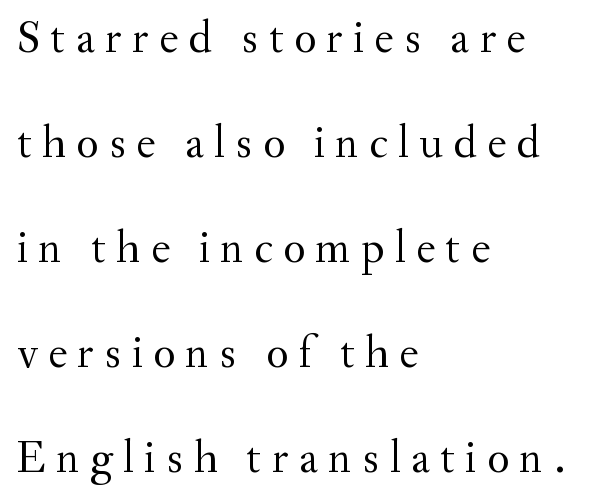
Q: Is the text bold? A: No.
Q: Is the text italic (slanted)? A: No, it is upright.
Q: Is the typeface a serif or a sans-serif typeface? A: Serif.
Q: Is the text underlined? A: No.
Q: How is the paragraph aligned? A: Left-aligned.
Q: Is the spacing between letters normal or unusually wide? A: Unusually wide.
Q: Is the spacing between lines tight, normal or loose? A: Loose.
Q: Width (condensed, normal, or wide)? A: Normal.
Q: Stroke contrast? A: Medium.
Q: x-height? A: Small.
Q: Monospaced? A: No.
